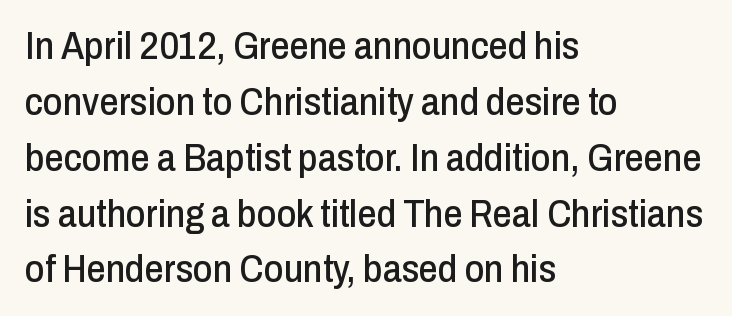
Visually the block forms a straight wall on the left and a jagged coastline on the right. Looks like regular typesetting: each glyph gets only the width it needs. The gap between lines stays unmarked. You can tell it's not italic because the verticals are truly vertical.
